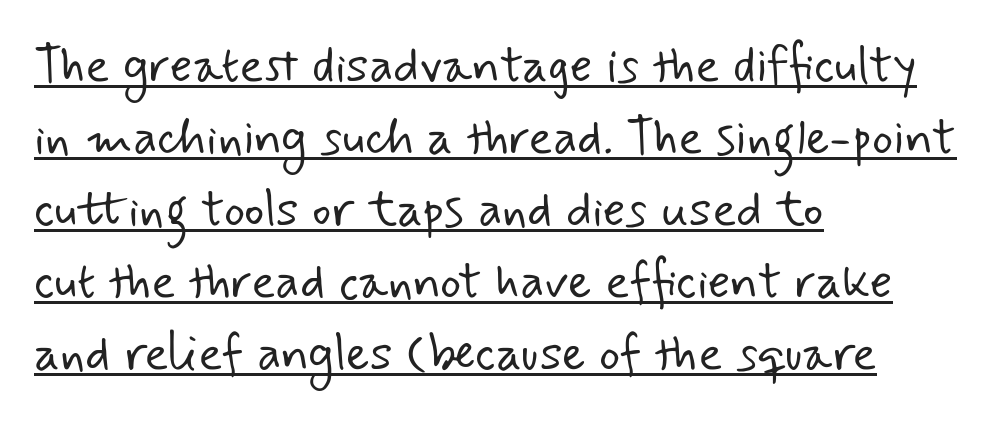
No feet cap the strokes, marking this as sans-serif type. Standard letterfit; no display-style spreading of the glyphs. This sample carries an underscore along the baseline area. If you measured baseline to baseline, you'd find a middling distance.
